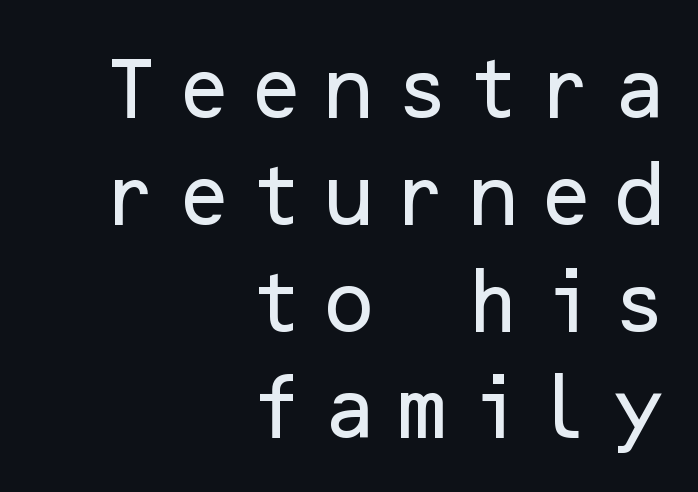
The tracking jumps out immediately: characters are airy and widely separated. Does the leading feel generous? No, just average. Type without underlining. Nope, not italic — everything's standing straight. Letterform terminals end flat and unadorned throughout the passage. Does the copy run flush right? Yes — the right margin is perfectly even.
